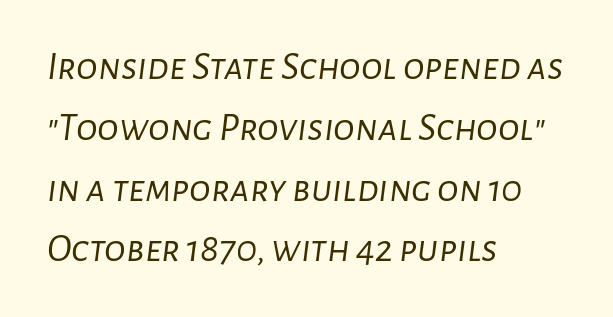
{"italic": "yes", "lean": "right", "slant_degrees": 7, "bold": "no", "weight": "light", "width": "normal", "stroke_contrast": "low", "x_height": "medium", "monospaced": "no", "underline": "no", "align": "left", "line_spacing": "normal", "line_spacing_ratio": 1.52, "letter_spacing": "normal", "letter_spacing_em": 0.0, "glyph_px": 40}
